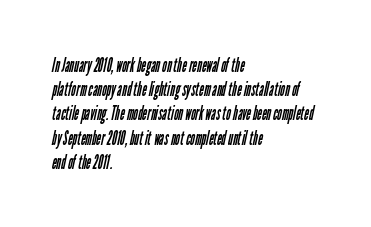
{"bold": "no", "underline": "no", "align": "left", "line_spacing_ratio": 1.21, "letter_spacing": "normal", "letter_spacing_em": 0.0, "glyph_px": 20}
